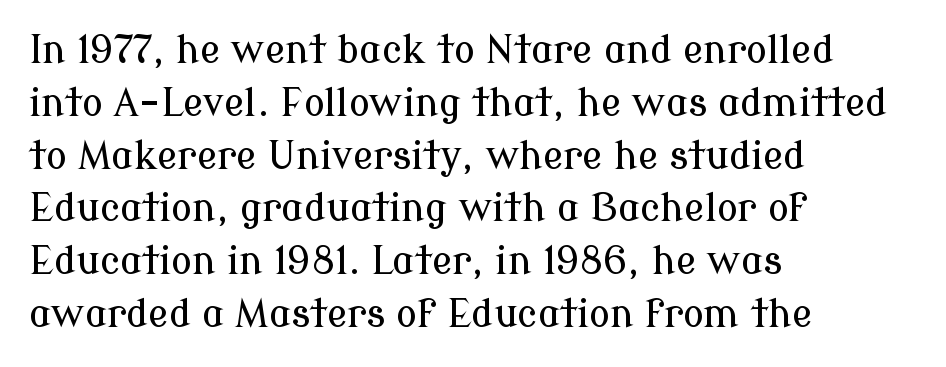
Q: Is the text italic (slanted)? A: No, it is upright.
Q: Is the typeface a serif or a sans-serif typeface? A: Serif.
Q: Is the text underlined? A: No.
Q: How is the paragraph aligned? A: Left-aligned.
Q: Is the spacing between letters normal or unusually wide? A: Normal.
Q: Is the spacing between lines tight, normal or loose? A: Normal.
Q: Width (condensed, normal, or wide)? A: Normal.
Q: Stroke contrast? A: Low.
Q: x-height? A: Medium.
Q: Monospaced? A: No.
